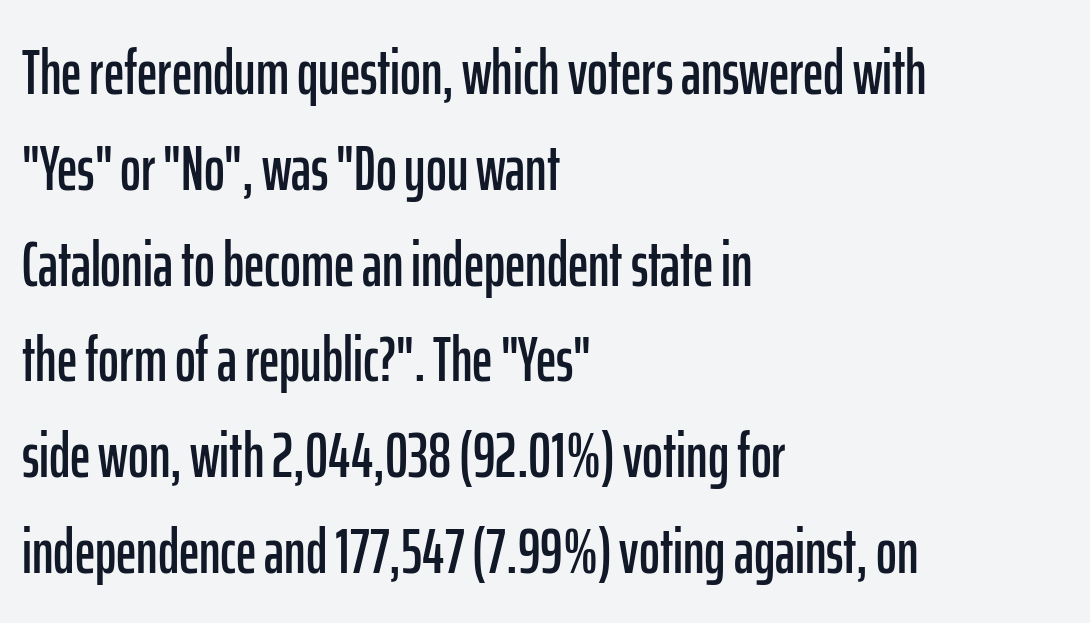
A typesetter would call this proportional, since set widths differ per character. Line starts are locked; line ends wander. Look at the bottom of the vertical strokes: they stop flat, with no serifs. A typesetter would mark this as roman, not italic. Underlining? Definitely not there.
